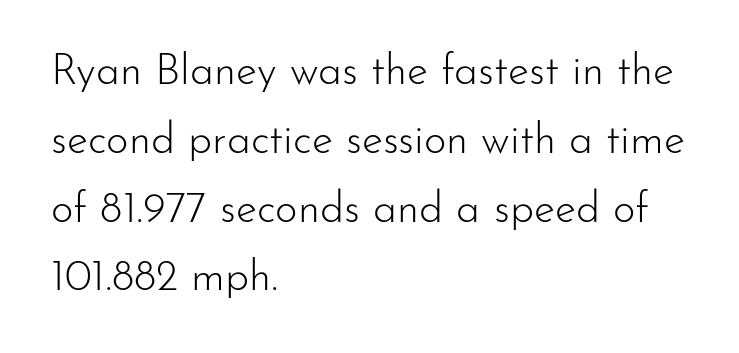
The image shows 43 px light sans-serif type, upright; set left-aligned, normal line spacing (1.6x), normal letter spacing, not underlined; low stroke contrast and a small x-height.
